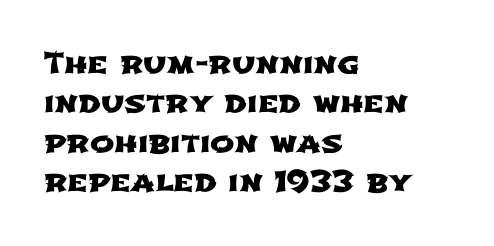
Q: Is the typeface a serif or a sans-serif typeface? A: Sans-serif.
Q: Is the text underlined? A: No.
Q: How is the paragraph aligned? A: Left-aligned.
Q: Is the spacing between letters normal or unusually wide? A: Normal.
Q: Is the spacing between lines tight, normal or loose? A: Normal.
Q: Width (condensed, normal, or wide)? A: Wide.
Q: Stroke contrast? A: Low.
Q: x-height? A: Medium.
Q: Monospaced? A: No.
